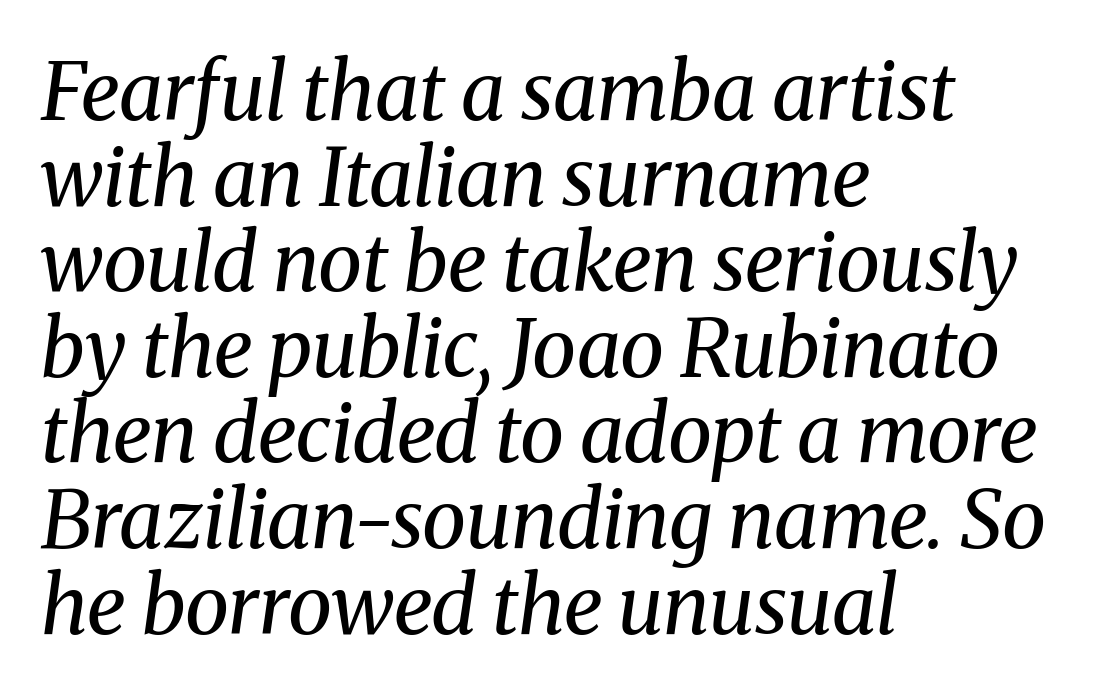
{"serif": "yes", "italic": "yes", "lean": "right", "slant_degrees": 8, "bold": "no", "weight": "regular", "width": "normal", "stroke_contrast": "medium", "x_height": "medium", "monospaced": "no", "underline": "no", "align": "left", "line_spacing": "tight", "line_spacing_ratio": 1.07, "letter_spacing": "normal", "letter_spacing_em": 0.0, "glyph_px": 80}
